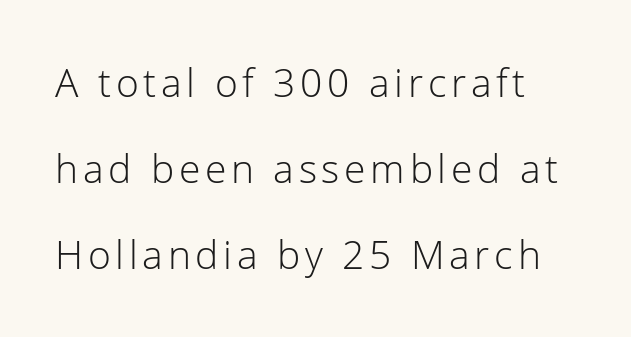
The rendering uses a large line-height, opening up the rows. Check under the words: just untouched page. Proportional: the letters do not fall into vertical columns. Ascenders rise straight up at ninety degrees. This is sans-serif lettering, the kind often seen on screens and signage.
